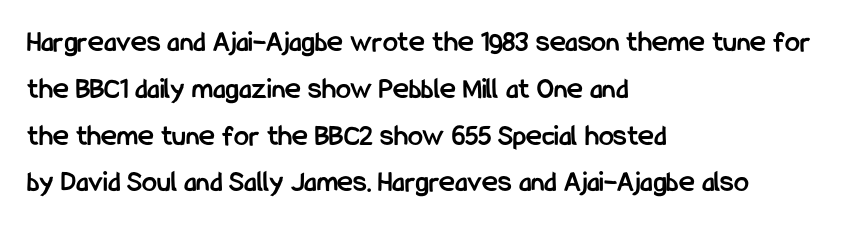
{"serif": "no", "italic": "no", "bold": "yes", "weight": "semibold", "width": "condensed", "stroke_contrast": "low", "x_height": "medium", "monospaced": "no", "underline": "no", "align": "left", "line_spacing": "normal", "line_spacing_ratio": 1.56, "letter_spacing": "normal", "letter_spacing_em": 0.0, "glyph_px": 30}
